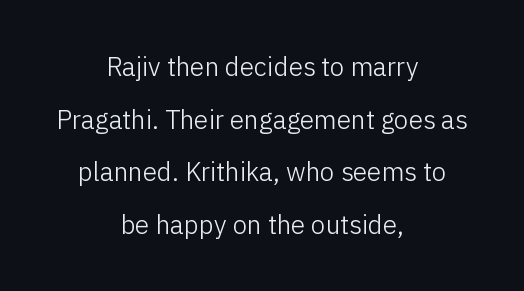
Q: Is the text bold? A: No.
Q: Is the text italic (slanted)? A: No, it is upright.
Q: Is the text underlined? A: No.
Q: How is the paragraph aligned? A: Centered.
Q: Is the spacing between letters normal or unusually wide? A: Normal.
Q: Is the spacing between lines tight, normal or loose? A: Loose.
